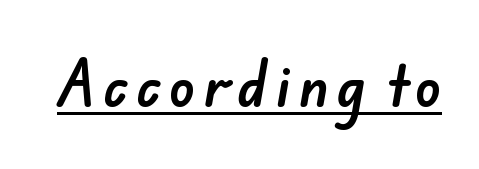
{"serif": "no", "width": "normal", "stroke_contrast": "low", "x_height": "small", "monospaced": "no", "underline": "yes", "glyph_px": 53}
